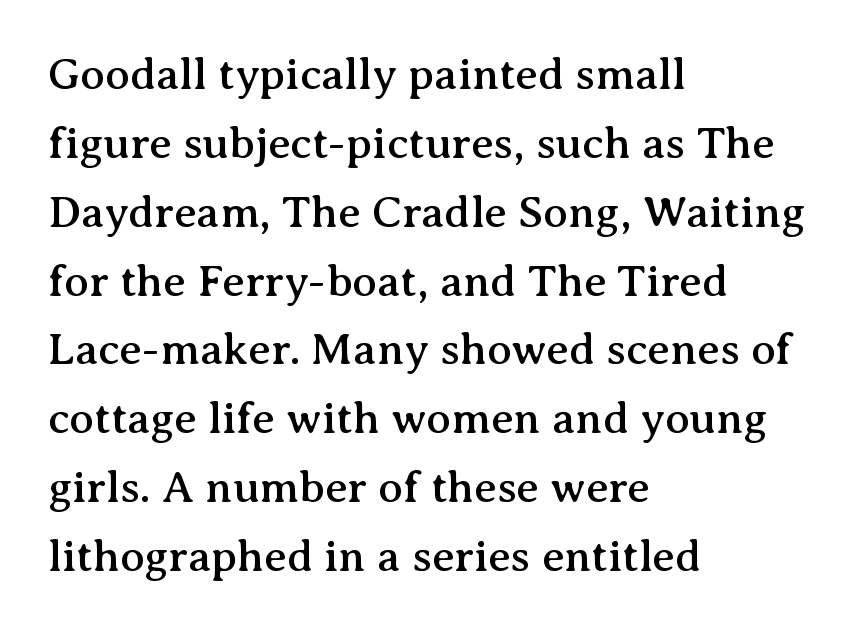
Q: Is the text italic (slanted)? A: No, it is upright.
Q: Is the typeface a serif or a sans-serif typeface? A: Serif.
Q: Is the text underlined? A: No.
Q: How is the paragraph aligned? A: Left-aligned.
Q: Is the spacing between letters normal or unusually wide? A: Normal.
Q: Is the spacing between lines tight, normal or loose? A: Normal.
Q: Width (condensed, normal, or wide)? A: Normal.
Q: Stroke contrast? A: Medium.
Q: x-height? A: Medium.
Q: Monospaced? A: No.
